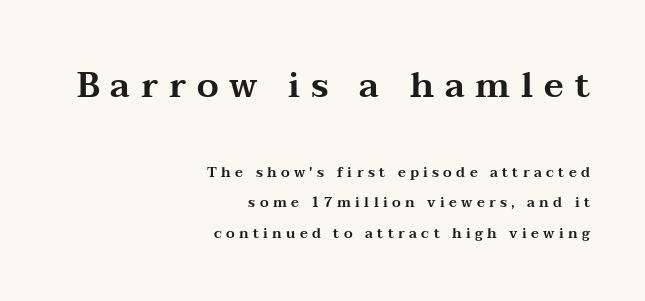
Q: Is the text italic (slanted)? A: No, it is upright.
Q: Is the typeface a serif or a sans-serif typeface? A: Serif.
Q: Is the text underlined? A: No.
Q: How is the paragraph aligned? A: Right-aligned.
Q: Is the spacing between letters normal or unusually wide? A: Unusually wide.
Q: Is the spacing between lines tight, normal or loose? A: Loose.
Q: Which block of text is set in a larger size, the first (top) or the second (bottom)? A: The first (top) one.
Q: Width (condensed, normal, or wide)? A: Wide.
Q: Stroke contrast? A: Medium.
Q: x-height? A: Medium.
Q: Monospaced? A: No.
